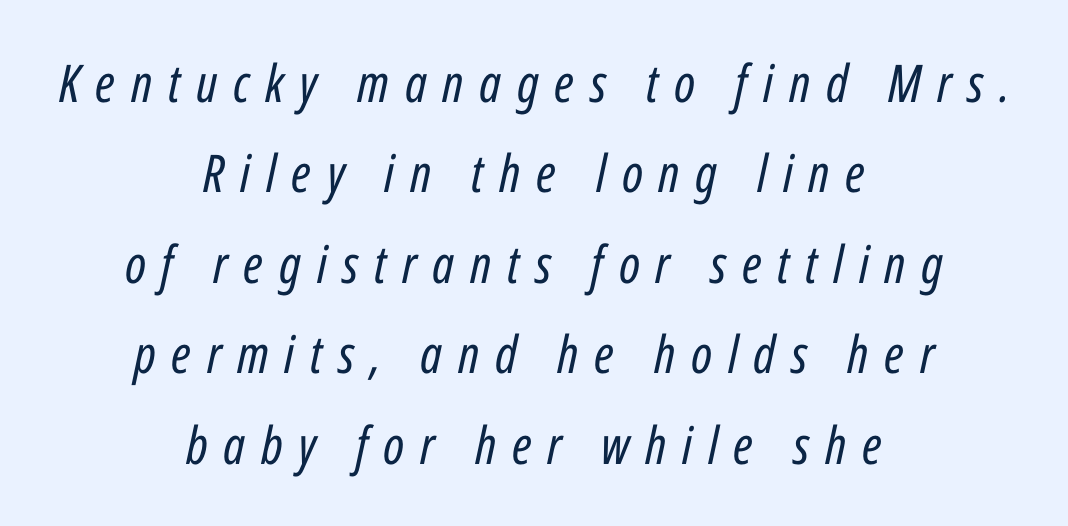
{"italic": "yes", "lean": "right", "slant_degrees": 12, "bold": "no", "weight": "regular", "width": "condensed", "stroke_contrast": "low", "x_height": "medium", "monospaced": "no", "underline": "no", "align": "center", "line_spacing_ratio": 1.74, "letter_spacing": "wide", "letter_spacing_em": 0.3, "glyph_px": 52}
